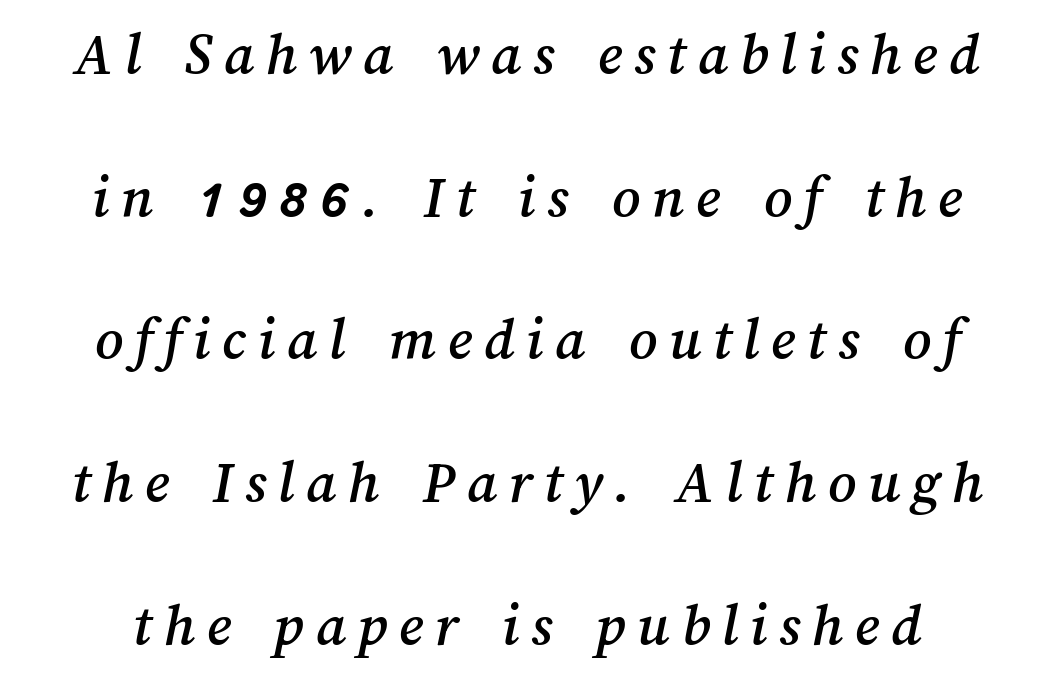
Quick note: underline off. These lines stand farther apart than default settings would place them. This sample has the flowing, uneven cadence of proportional lettering.
